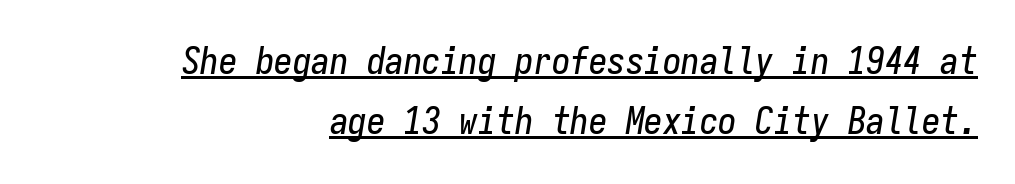
{"italic": "yes", "lean": "right", "slant_degrees": 9, "width": "condensed", "stroke_contrast": "low", "x_height": "medium", "monospaced": "yes", "underline": "yes", "align": "right", "line_spacing": "normal", "line_spacing_ratio": 1.63, "letter_spacing": "normal", "letter_spacing_em": 0.0, "glyph_px": 37}
